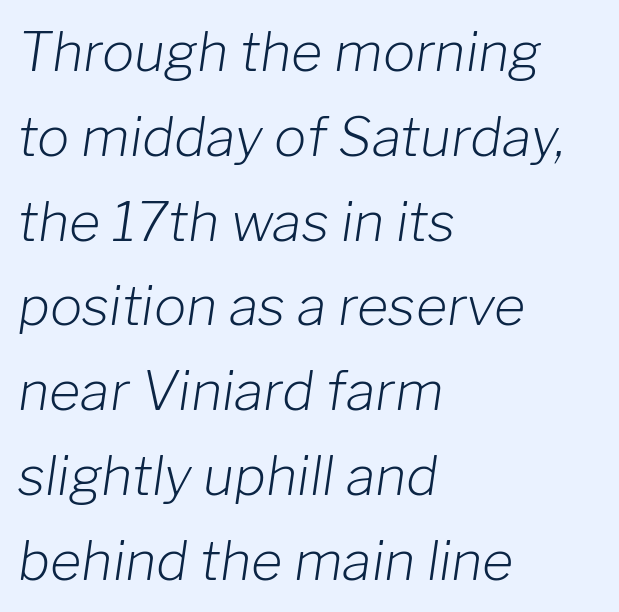
The image shows 54 px light type, italic (leaning right); set left-aligned, normal line spacing (1.57x), normal letter spacing, not underlined; low stroke contrast and a medium x-height.
